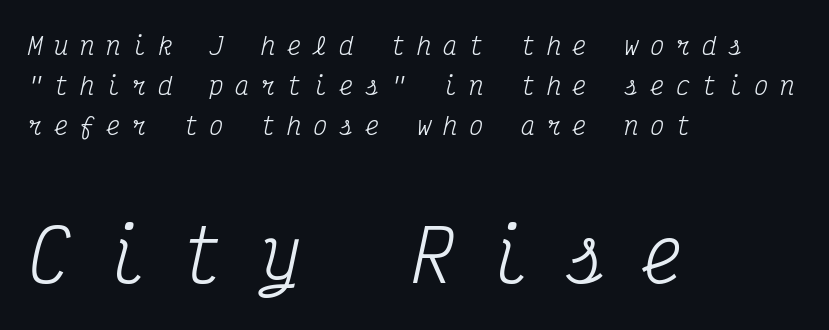
Visually the block forms a straight wall on the left and a jagged coastline on the right. Compared with typical body copy, the letter spacing here is much looser. The text was rendered using a seriffed face with decorative stroke endings. The designer gave the closing block more size than the opening block. Horizontal bands of white between lines are of average thickness. Beneath every word, the page is bare.
